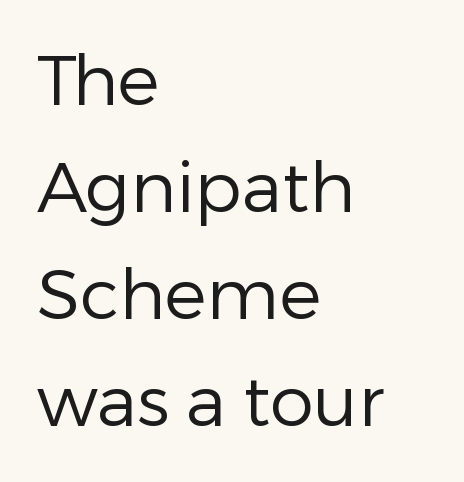
The image shows 70 px regular-weight sans-serif type, upright; set left-aligned, normal line spacing (1.53x), normal letter spacing, not underlined; low stroke contrast and a medium x-height.
